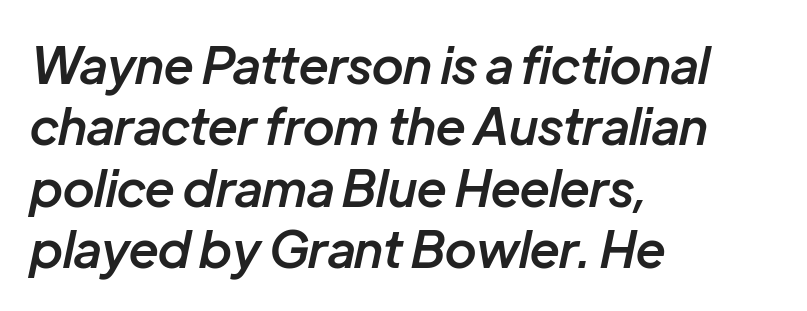
Clear beneath every line of the passage. Strokes here are thickened, but only to semibold level. Varying glyph widths throughout — classic text-font behaviour. Short and long lines alike share a common starting point at left.
